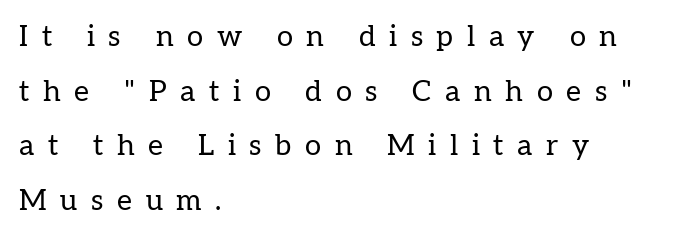
The image shows 29 px regular-weight serif type, upright; set left-aligned, line spacing 1.88x, unusually wide letter spacing (+0.47 em), not underlined; low stroke contrast and a medium x-height.
